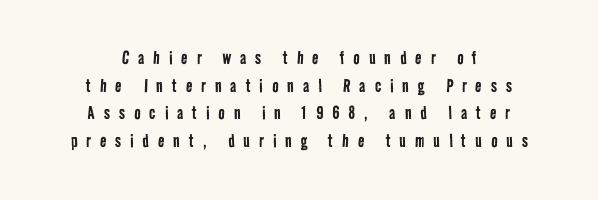
The image shows 21 px text type; set centered, normal line spacing (1.32x), unusually wide letter spacing (+0.43 em), not underlined.
